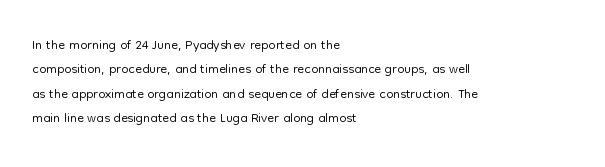
These lines keep a tight, regular rhythm from letter to letter. In CSS terms this would be text-align: left. Weight: in the light-to-regular range. This is roman type, the default non-slanted kind. Decoration check: the copy has no underline.
